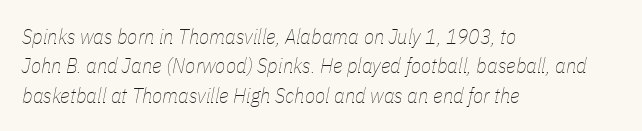
The image shows 21 px text type, italic (leaning right); set left-aligned, normal line spacing (1.4x), normal letter spacing, not underlined.
